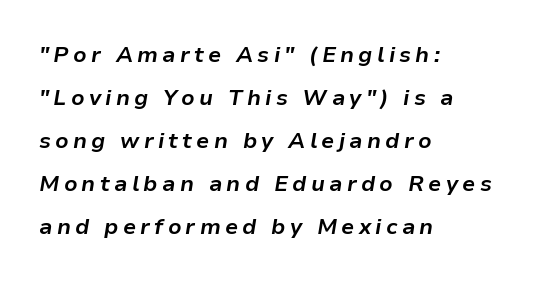
The image shows 22 px bold type, italic (leaning right); set left-aligned, loose line spacing (1.95x), not underlined.
